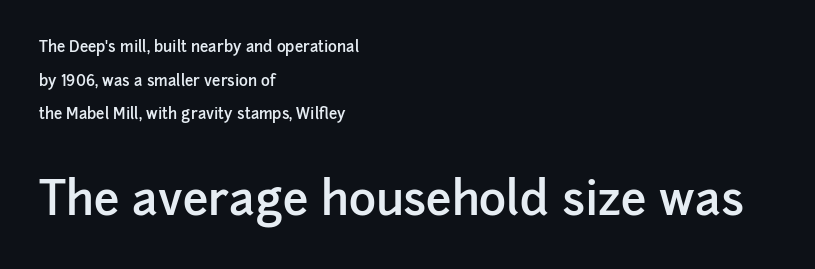
The image shows 46 px semibold sans-serif type, upright; set left-aligned, loose line spacing (2.25x), normal letter spacing, not underlined; the second (bottom) block is 3.07x larger; low stroke contrast and a medium x-height.
